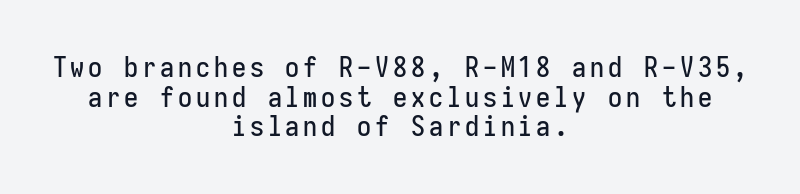
Q: Is the text italic (slanted)? A: No, it is upright.
Q: Is the typeface a serif or a sans-serif typeface? A: Sans-serif.
Q: Is the text underlined? A: No.
Q: How is the paragraph aligned? A: Centered.
Q: Is the spacing between lines tight, normal or loose? A: Tight.
Q: Width (condensed, normal, or wide)? A: Condensed.
Q: Stroke contrast? A: Low.
Q: x-height? A: Medium.
Q: Monospaced? A: Yes.
